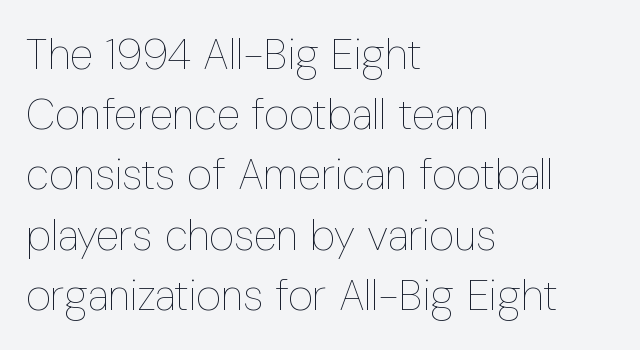
Q: Is the text bold? A: No.
Q: Is the text italic (slanted)? A: No, it is upright.
Q: Is the text underlined? A: No.
Q: How is the paragraph aligned? A: Left-aligned.
Q: Is the spacing between letters normal or unusually wide? A: Normal.
Q: Is the spacing between lines tight, normal or loose? A: Normal.
Q: Width (condensed, normal, or wide)? A: Condensed.
Q: Stroke contrast? A: Low.
Q: x-height? A: Medium.
Q: Monospaced? A: No.
